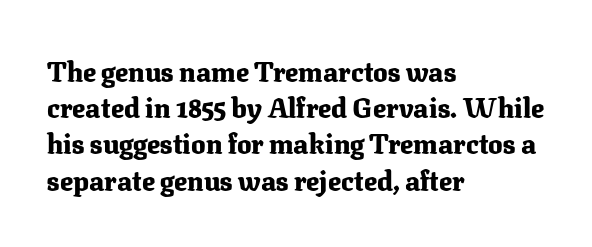
The image shows 27 px bold type, upright; set left-aligned, normal line spacing (1.34x), normal letter spacing, not underlined.
